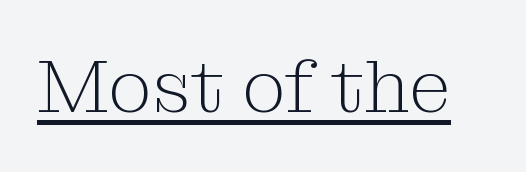
The image shows 76 px light serif type, upright; set normal letter spacing, underlined; medium stroke contrast and a medium x-height.
